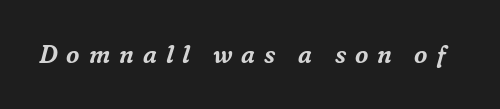
The image shows 24 px text type, italic (leaning right); set unusually wide letter spacing (+0.37 em), not underlined.
